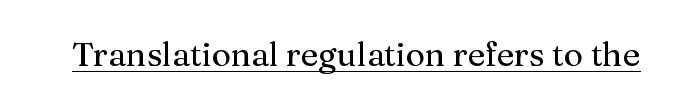
{"serif": "yes", "italic": "no", "width": "normal", "stroke_contrast": "medium", "x_height": "medium", "monospaced": "no", "underline": "yes", "letter_spacing": "normal", "letter_spacing_em": 0.0, "glyph_px": 33}
